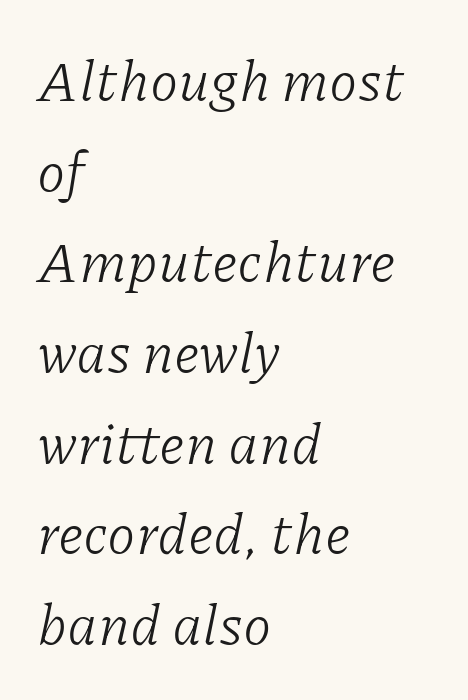
The image shows 57 px light serif type, italic (leaning right); set left-aligned, normal line spacing (1.59x), normal letter spacing, not underlined; low stroke contrast and a medium x-height.
